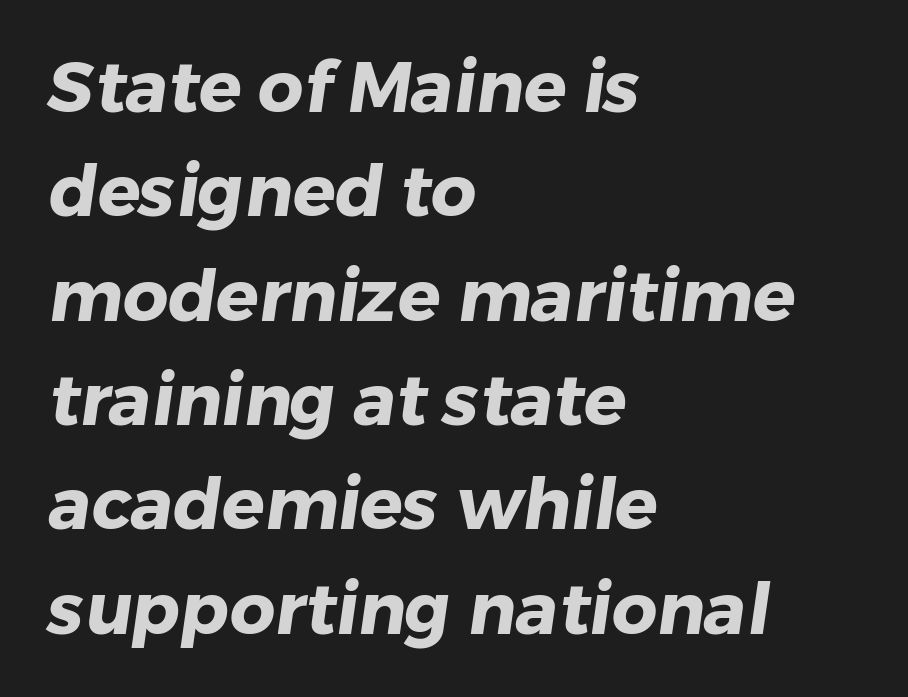
{"serif": "no", "bold": "yes", "weight": "heavy", "width": "normal", "stroke_contrast": "low", "x_height": "medium", "monospaced": "no", "underline": "no", "align": "left", "line_spacing": "normal", "line_spacing_ratio": 1.47, "letter_spacing": "normal", "letter_spacing_em": 0.0, "glyph_px": 71}
